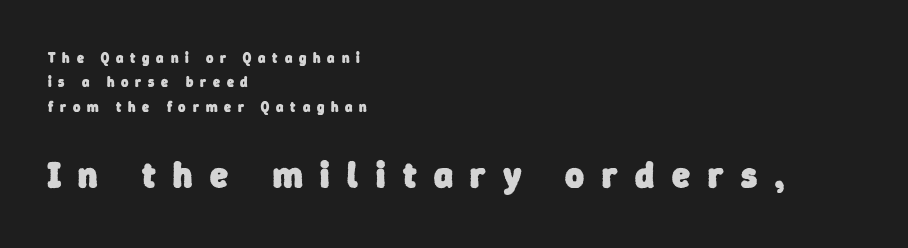
Q: Is the text bold? A: Yes.
Q: Is the typeface a serif or a sans-serif typeface? A: Sans-serif.
Q: Is the text underlined? A: No.
Q: How is the paragraph aligned? A: Left-aligned.
Q: Is the spacing between letters normal or unusually wide? A: Unusually wide.
Q: Which block of text is set in a larger size, the first (top) or the second (bottom)? A: The second (bottom) one.
Q: Width (condensed, normal, or wide)? A: Normal.
Q: Stroke contrast? A: Low.
Q: x-height? A: Medium.
Q: Monospaced? A: No.
